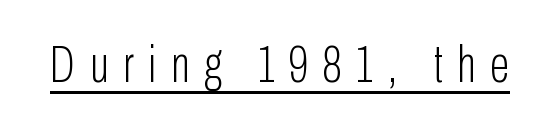
The image shows 51 px light, condensed sans-serif type, upright; set unusually wide letter spacing (+0.29 em), underlined; low stroke contrast and a medium x-height.
